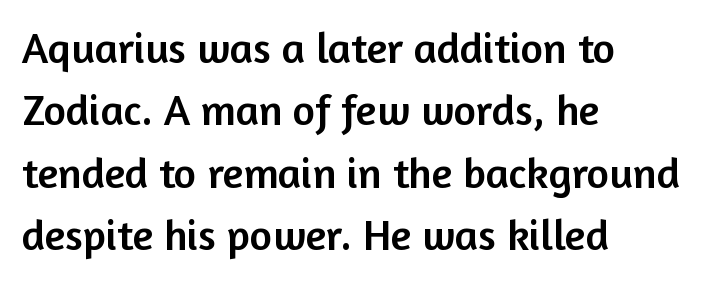
The image shows 43 px sans-serif type, upright; set left-aligned, normal line spacing (1.45x), normal letter spacing, not underlined; low stroke contrast and a medium x-height.
